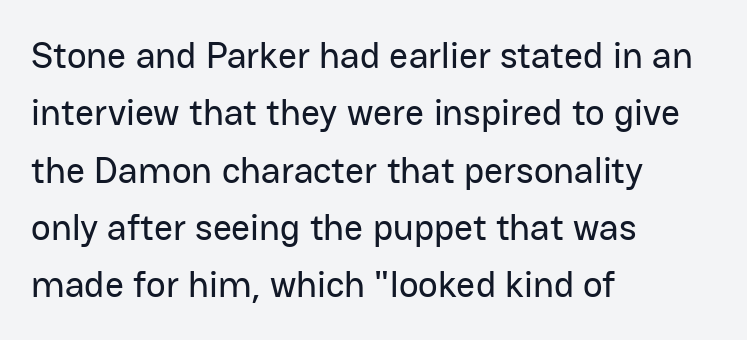
{"serif": "no", "italic": "no", "width": "normal", "stroke_contrast": "low", "x_height": "medium", "monospaced": "no", "underline": "no", "align": "left", "line_spacing": "normal", "line_spacing_ratio": 1.55, "letter_spacing": "normal", "letter_spacing_em": 0.0, "glyph_px": 37}
